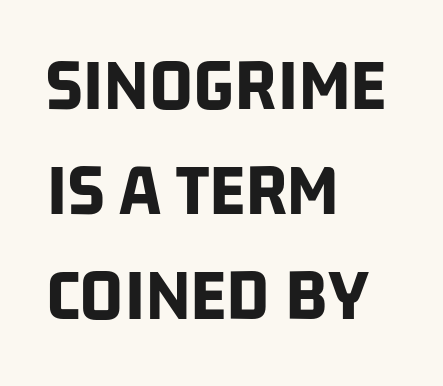
Q: Is the text bold? A: Yes.
Q: Is the typeface a serif or a sans-serif typeface? A: Sans-serif.
Q: Is the text underlined? A: No.
Q: How is the paragraph aligned? A: Left-aligned.
Q: Is the spacing between letters normal or unusually wide? A: Normal.
Q: Is the spacing between lines tight, normal or loose? A: Normal.
Q: Width (condensed, normal, or wide)? A: Condensed.
Q: Stroke contrast? A: Low.
Q: x-height? A: Large.
Q: Monospaced? A: No.
